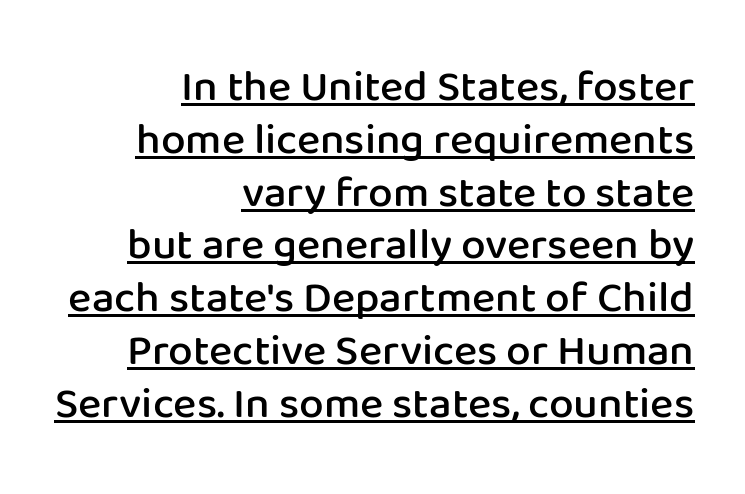
Q: Is the text bold? A: Semi-bold.
Q: Is the text italic (slanted)? A: No, it is upright.
Q: Is the typeface a serif or a sans-serif typeface? A: Sans-serif.
Q: Is the text underlined? A: Yes.
Q: How is the paragraph aligned? A: Right-aligned.
Q: Is the spacing between letters normal or unusually wide? A: Normal.
Q: Width (condensed, normal, or wide)? A: Normal.
Q: Stroke contrast? A: Low.
Q: x-height? A: Medium.
Q: Monospaced? A: No.
